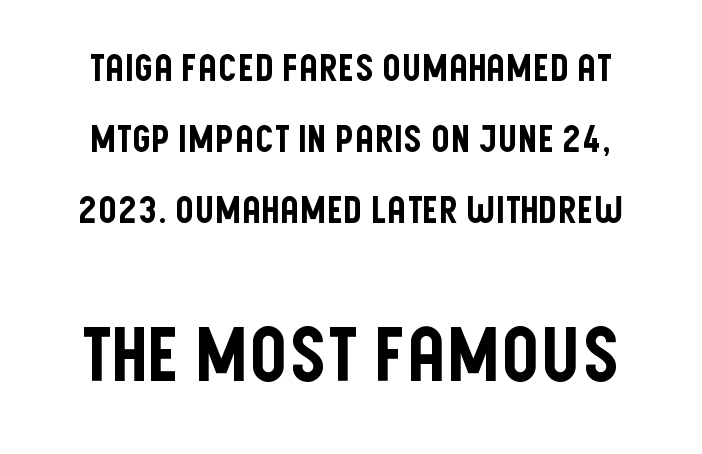
The image shows 74 px condensed sans-serif type, upright; set loose line spacing (1.92x), normal letter spacing, not underlined; the second (bottom) block is 2.0x larger; low stroke contrast and a large x-height.
